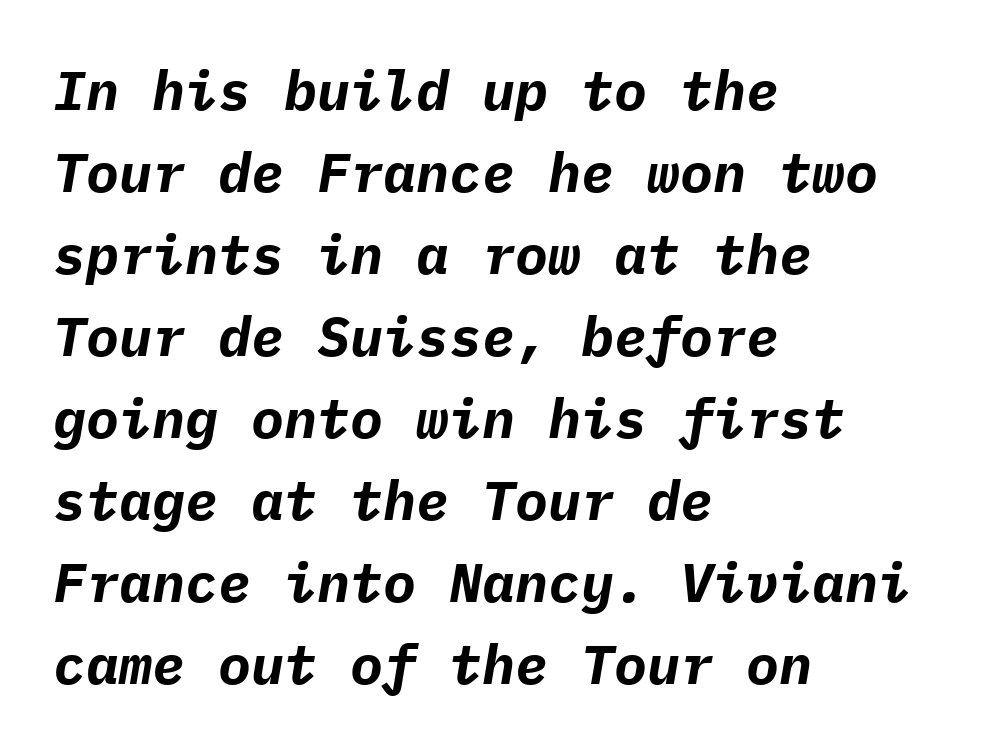
One glance says typical: line gaps are just what's usual. Left-aligned paragraph, ragged on the right. A typesetter would call this monospace, since all characters share one set width. Lines of text with bare space underneath. This is oblique type, the kind used for emphasis or titles.
